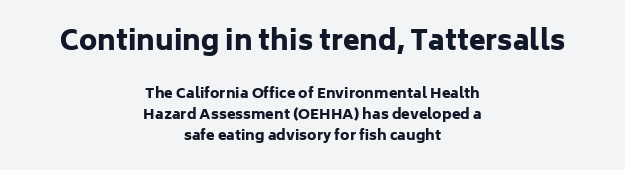
The letters sit at their default tracking, neither squeezed nor spread. Stroke thickness is high; the sample reads as a true bold. The font's upright variant was chosen for this text. Bare-footed words on every line.
